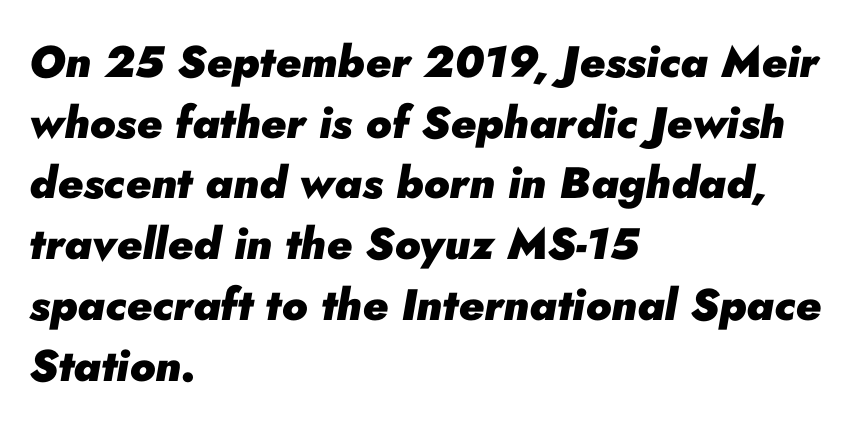
The glyphs have the mass of a bold cut. The rendering applies a slant to the glyphs. Left-aligned paragraph, ragged on the right. The designer left line spacing at the default. You could call the tracking neutral — neither tight nor loose. Looks like regular typesetting: each glyph gets only the width it needs.
